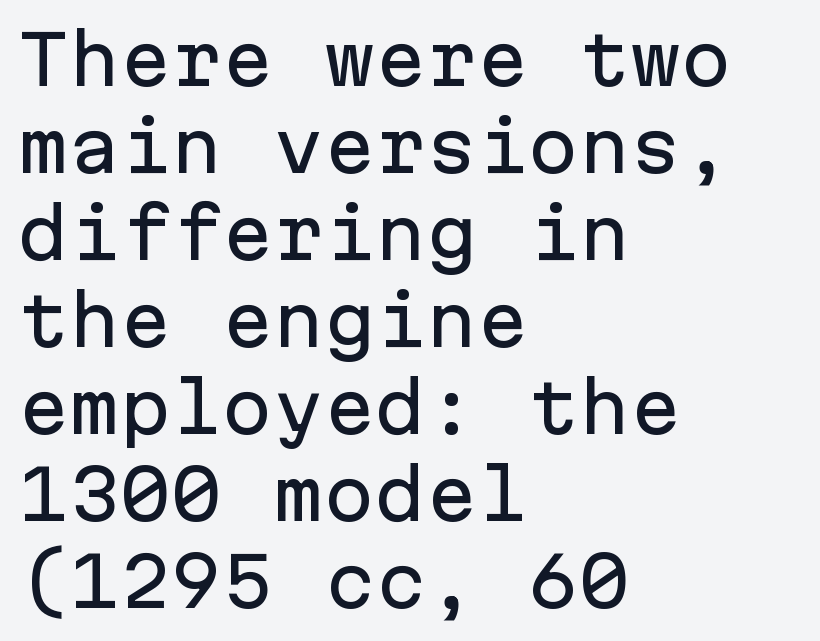
{"serif": "no", "italic": "no", "width": "normal", "stroke_contrast": "low", "x_height": "medium", "monospaced": "yes", "underline": "no", "align": "left", "line_spacing": "normal", "line_spacing_ratio": 1.28, "letter_spacing": "normal", "letter_spacing_em": 0.0, "glyph_px": 68}
